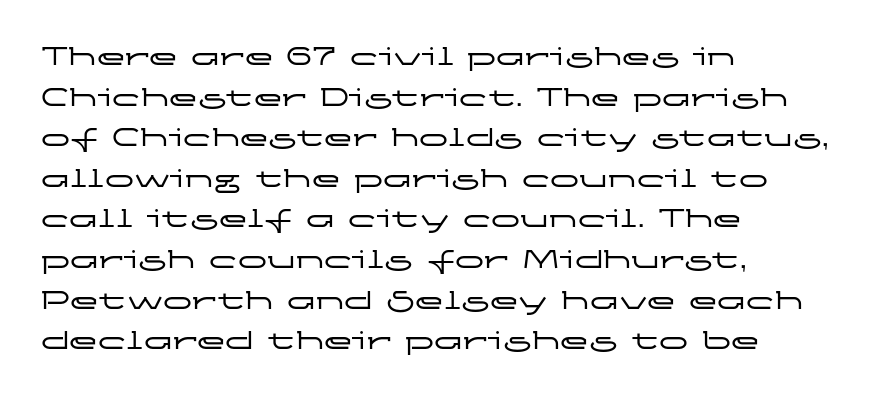
The lettering holds an erect, upright posture throughout. Summary of vertical rhythm: regular, with standard interline spacing. Does the copy run flush right? No — it runs flush left. The passage shown is not underscored anywhere.
